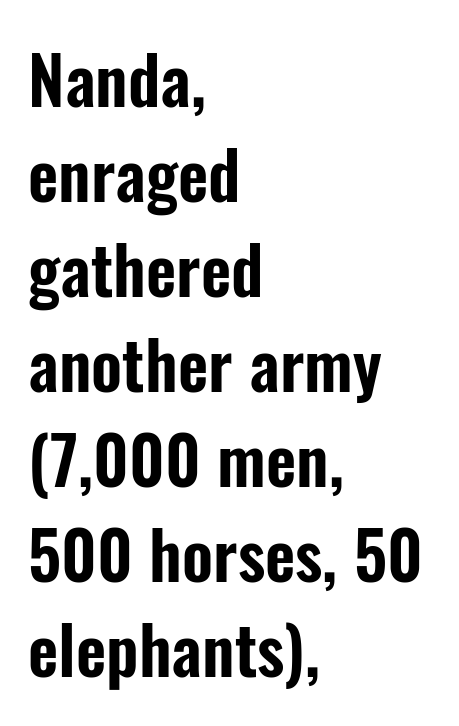
{"serif": "no", "italic": "no", "width": "condensed", "stroke_contrast": "low", "x_height": "medium", "monospaced": "no", "underline": "no", "align": "left", "line_spacing": "normal", "line_spacing_ratio": 1.44, "letter_spacing": "normal", "letter_spacing_em": 0.0, "glyph_px": 66}
